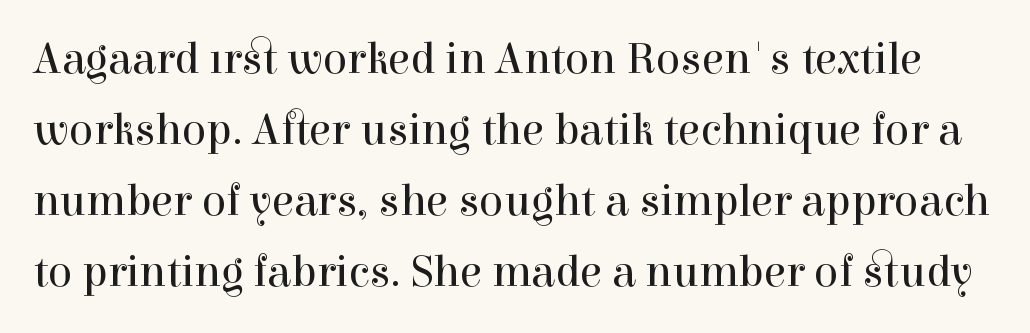
Think of a printed novel: that variable character pitch is what you see here. Weight class: somewhere from thin through regular. The strip under each line holds only bare page. These lines keep a tight, regular rhythm from letter to letter. How would I describe the line gaps? Plain and ordinary. Unlike a clean sans, this face finishes its strokes with serifs.
